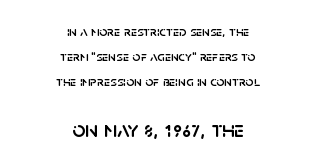
The image shows 23 px text type, upright; set centered, line spacing 1.79x, normal letter spacing, not underlined; the second (bottom) block is 1.64x larger.
